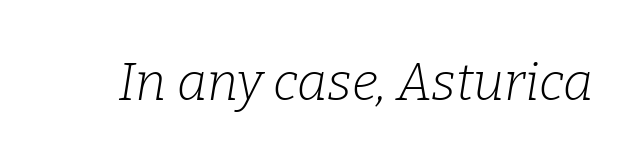
Emphasis-style slanted type is in use. Students, note that the glyphs here touch the page at normal intervals. The letterforms sit at book weight or below. Is this a sans? No — the strokes have serifs.
